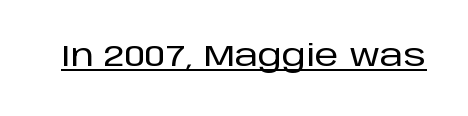
{"serif": "no", "italic": "no", "width": "normal", "stroke_contrast": "low", "x_height": "large", "monospaced": "no", "underline": "yes", "letter_spacing": "normal", "letter_spacing_em": 0.0, "glyph_px": 30}
